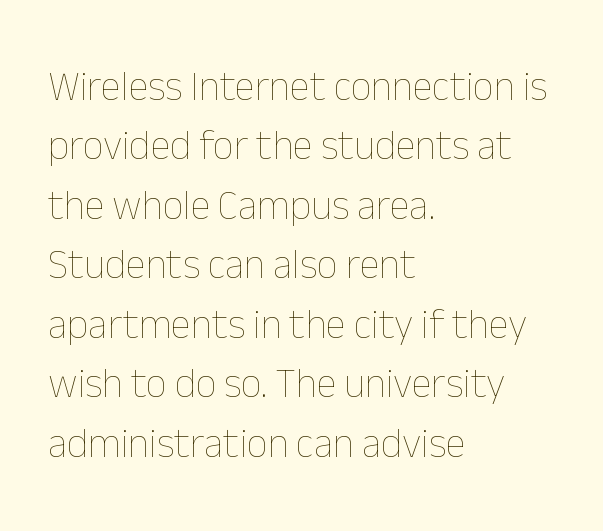
This sample keeps an unexceptional amount of space between lines. Looks like regular typesetting: each glyph gets only the width it needs. The setting favours the left margin, as ordinary paragraphs usually do. Look at the tracking — it's just the regular setting, nothing added. Letters rest on an invisible, unmarked baseline.
